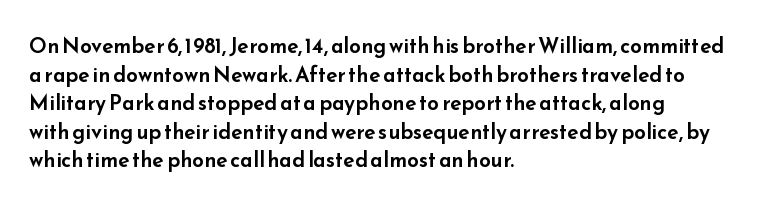
{"italic": "no", "underline": "no", "align": "left", "line_spacing": "normal", "line_spacing_ratio": 1.36, "letter_spacing": "normal", "letter_spacing_em": 0.0, "glyph_px": 21}
